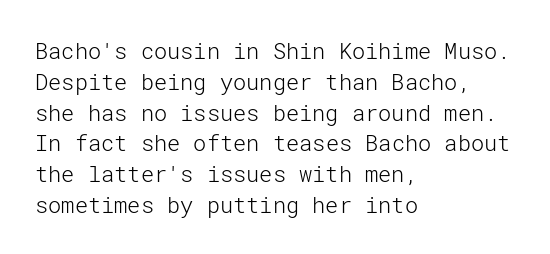
Q: Is the text bold? A: No.
Q: Is the text italic (slanted)? A: No, it is upright.
Q: Is the text underlined? A: No.
Q: How is the paragraph aligned? A: Left-aligned.
Q: Is the spacing between letters normal or unusually wide? A: Normal.
Q: Is the spacing between lines tight, normal or loose? A: Normal.
